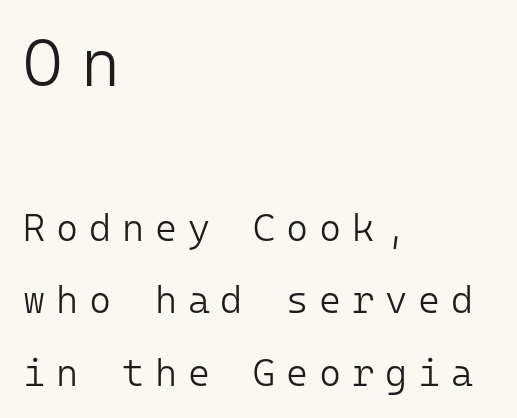
Characters follow at a spacing far wider than the type designer built in. In this sample the first text group is rendered at the bigger scale. Leading is clearly above the norm, producing a sparse column. The strokes carry an ordinary text weight at most.
